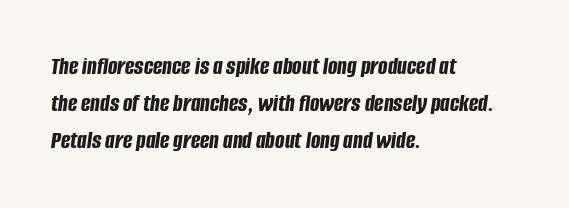
{"italic": "yes", "lean": "right", "slant_degrees": 8, "bold": "yes", "underline": "no", "align": "left", "line_spacing": "normal", "line_spacing_ratio": 1.49, "letter_spacing": "normal", "letter_spacing_em": 0.0, "glyph_px": 25}
